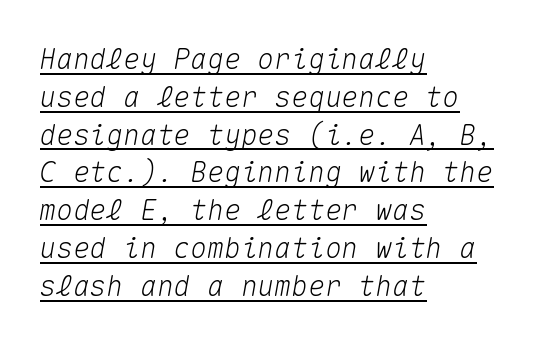
Q: Is the text italic (slanted)? A: Yes, it leans right by about 10 degrees.
Q: Is the text underlined? A: Yes.
Q: How is the paragraph aligned? A: Left-aligned.
Q: Is the spacing between letters normal or unusually wide? A: Normal.
Q: Is the spacing between lines tight, normal or loose? A: Normal.
Q: Width (condensed, normal, or wide)? A: Normal.
Q: Stroke contrast? A: Medium.
Q: x-height? A: Medium.
Q: Monospaced? A: Yes.
